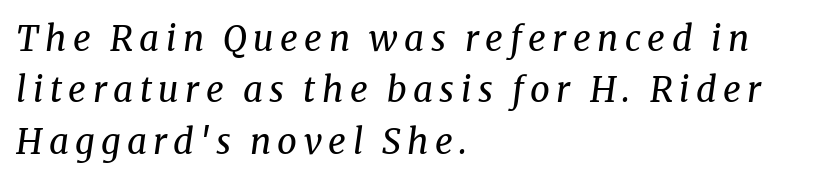
Each letter keeps its own natural width here, so spacing adapts to shape. Notice how the passage keeps a crisp vertical edge on the left only. Check where the strokes stop: tiny serifs finish them off. The designer left line spacing at the default.
